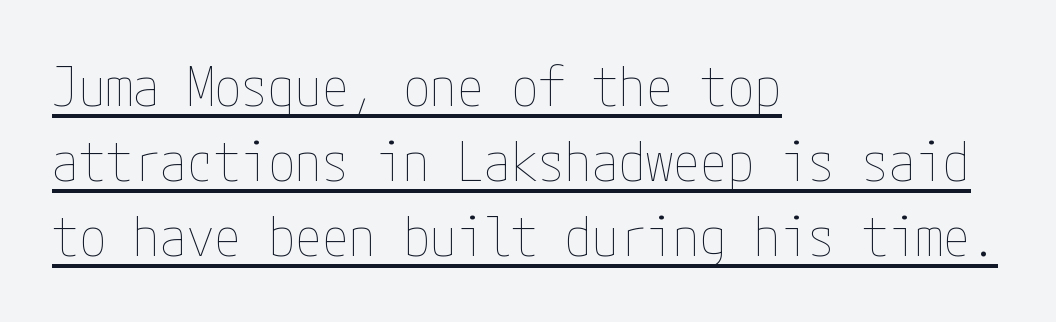
The font sits on the lighter half of the weight spectrum, regular included. Honestly, the letter spacing is just normal — you wouldn't notice it. Do the letters lean? They stand straight. The rows are spaced the way most documents space them. Leftover space on each line is placed entirely after the last word.
